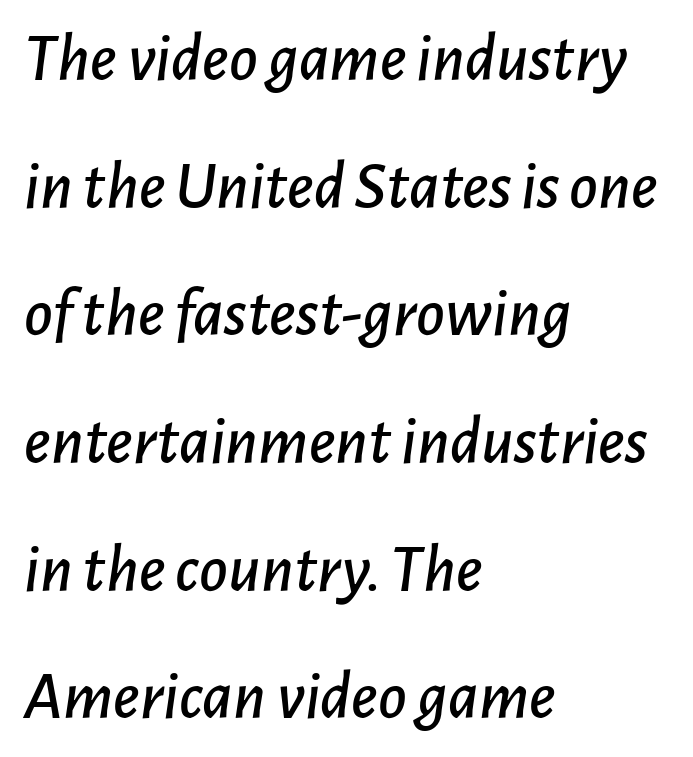
The image shows 69 px text type, italic (leaning right); set left-aligned, line spacing 1.85x, normal letter spacing, not underlined; low stroke contrast and a medium x-height.
